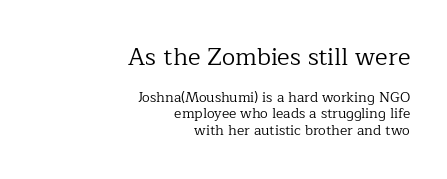
{"italic": "no", "bold": "no", "underline": "no", "align": "right", "line_spacing_ratio": 1.18, "letter_spacing": "normal", "letter_spacing_em": 0.0, "larger_block": "first", "size_ratio": 1.71, "glyph_px": 24}
